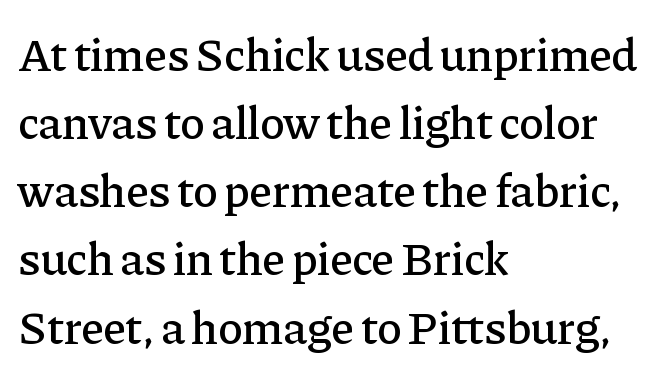
The image shows 47 px serif type, upright; set left-aligned, normal line spacing (1.45x), normal letter spacing, not underlined; low stroke contrast and a medium x-height.
